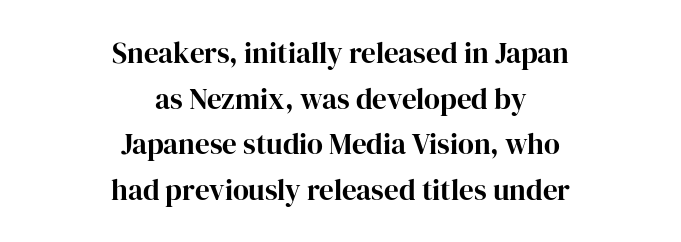
Q: Is the text bold? A: Yes.
Q: Is the text italic (slanted)? A: No, it is upright.
Q: Is the typeface a serif or a sans-serif typeface? A: Serif.
Q: Is the text underlined? A: No.
Q: How is the paragraph aligned? A: Centered.
Q: Is the spacing between letters normal or unusually wide? A: Normal.
Q: Is the spacing between lines tight, normal or loose? A: Normal.
Q: Width (condensed, normal, or wide)? A: Normal.
Q: Stroke contrast? A: High.
Q: x-height? A: Medium.
Q: Monospaced? A: No.
